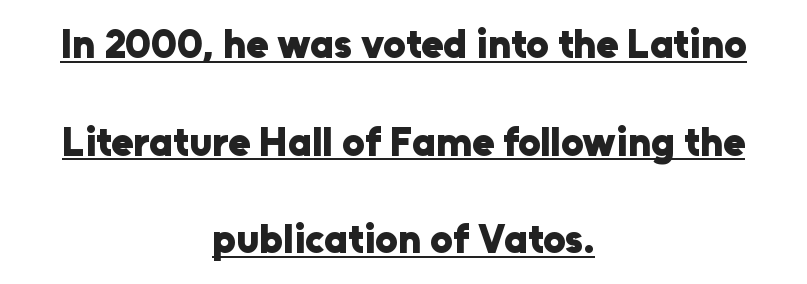
Teacher's note: observe the equal gaps on both sides — that is centered alignment. Each new line begins a long way beneath the previous one. The lettering holds an erect, upright posture throughout. Strong, thick strokes mark this as bold type. Default kerning and tracking; the words read as compact shapes. Observe the absence of serifs on each vertical stroke in this sample.
